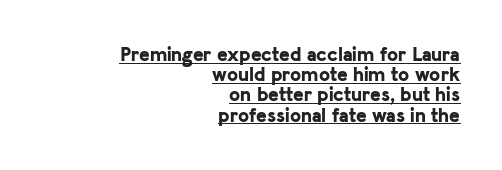
The image shows 20 px bold type, upright; set right-aligned, tight line spacing (1.01x), normal letter spacing, underlined.
